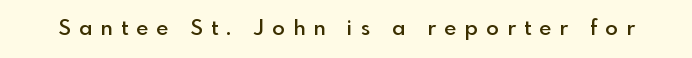
The space beneath each line is pristine and unruled. This is roman type, the default non-slanted kind. Look at the tracking — it's clearly loosened, letters drifting apart. This is moderately heavy type, rendered in semibold.
